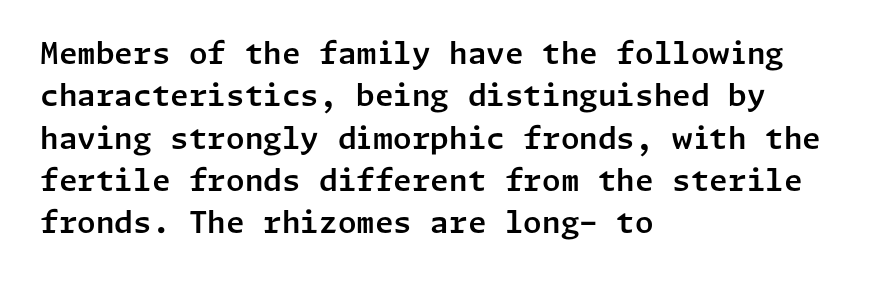
{"serif": "no", "italic": "no", "width": "normal", "stroke_contrast": "low", "x_height": "medium", "underline": "no", "align": "left", "line_spacing": "normal", "line_spacing_ratio": 1.41, "letter_spacing": "normal", "letter_spacing_em": 0.0, "glyph_px": 30}
